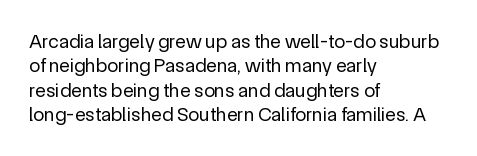
These lines keep a tight, regular rhythm from letter to letter. In CSS terms this would be text-align: left. Weight: in the light-to-regular range. This is roman type, the default non-slanted kind. Decoration check: the copy has no underline.
